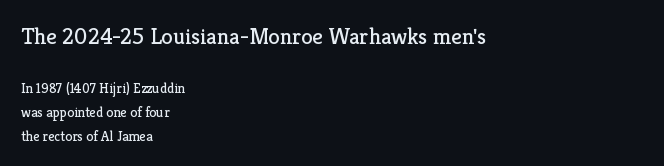
The image shows 23 px text type, upright; set left-aligned, line spacing 1.71x, normal letter spacing, not underlined; the first (top) block is 1.64x larger.
